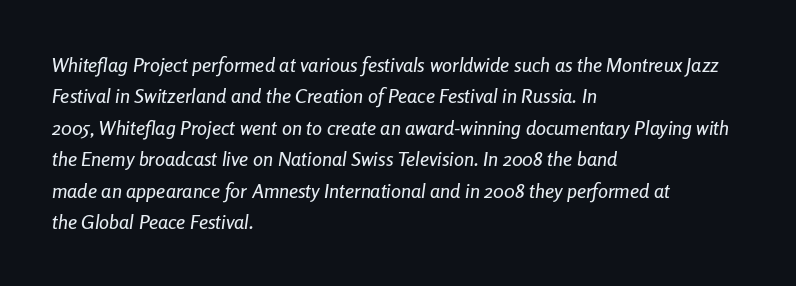
Is there much room between lines? A standard amount, neither cramped nor airy. Bare-footed words on every line. You could call the tracking neutral — neither tight nor loose. These lines were composed using italics. In CSS terms this would be text-align: left.
